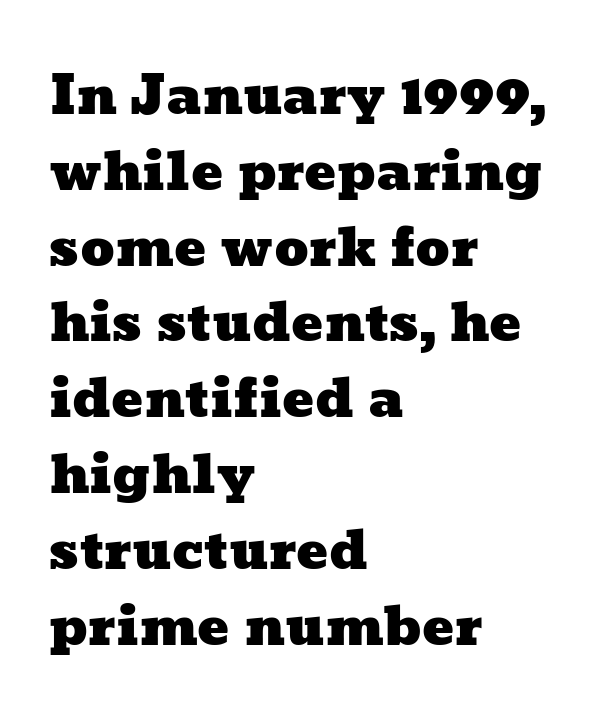
Q: Is the text underlined? A: No.
Q: How is the paragraph aligned? A: Left-aligned.
Q: Is the spacing between letters normal or unusually wide? A: Normal.
Q: Is the spacing between lines tight, normal or loose? A: Normal.
Q: Width (condensed, normal, or wide)? A: Wide.
Q: Stroke contrast? A: Low.
Q: x-height? A: Medium.
Q: Monospaced? A: No.
